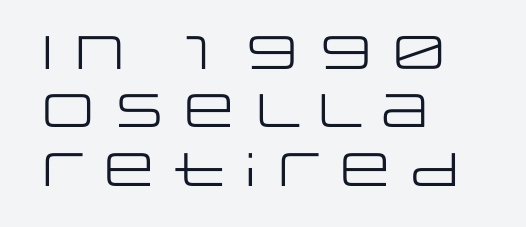
The foot of each line stays bare and open. These lines are set flush left with a ragged right edge. Every character sits straight up, as roman type does. The characters are drawn with everyday or finer stroke widths. You could not count columns in this text — the font is proportionally spaced. The text was rendered using a sans face with plain stroke endings.
